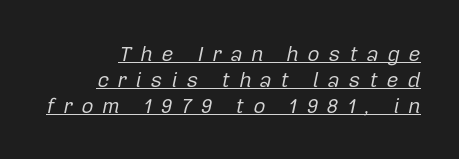
Characters are canted at an angle relative to the baseline's perpendicular. If you drew a ruler down the right edge, every line would touch it. Check the space under the baseline: a stroke is drawn there. Substantial extra tracking has been applied to these lines. Weight: in the light-to-regular range.
